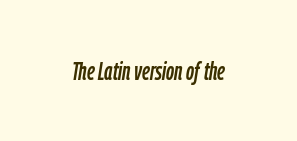
{"italic": "yes", "lean": "right", "slant_degrees": 9, "underline": "no", "letter_spacing": "normal", "letter_spacing_em": 0.0, "glyph_px": 25}
